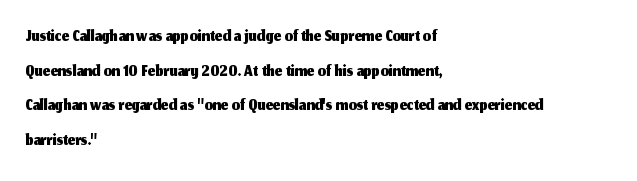
{"italic": "no", "underline": "no", "align": "left", "line_spacing": "normal", "line_spacing_ratio": 1.33, "letter_spacing": "normal", "letter_spacing_em": 0.0, "glyph_px": 26}
